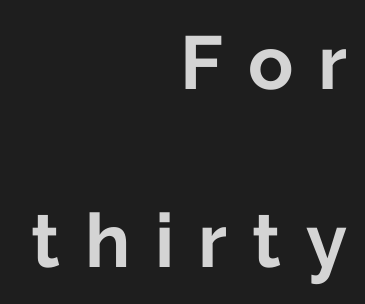
Q: Is the text bold? A: Yes.
Q: Is the text italic (slanted)? A: No, it is upright.
Q: Is the typeface a serif or a sans-serif typeface? A: Sans-serif.
Q: Is the text underlined? A: No.
Q: How is the paragraph aligned? A: Right-aligned.
Q: Is the spacing between letters normal or unusually wide? A: Unusually wide.
Q: Is the spacing between lines tight, normal or loose? A: Loose.
Q: Width (condensed, normal, or wide)? A: Normal.
Q: Stroke contrast? A: Low.
Q: x-height? A: Medium.
Q: Monospaced? A: No.
